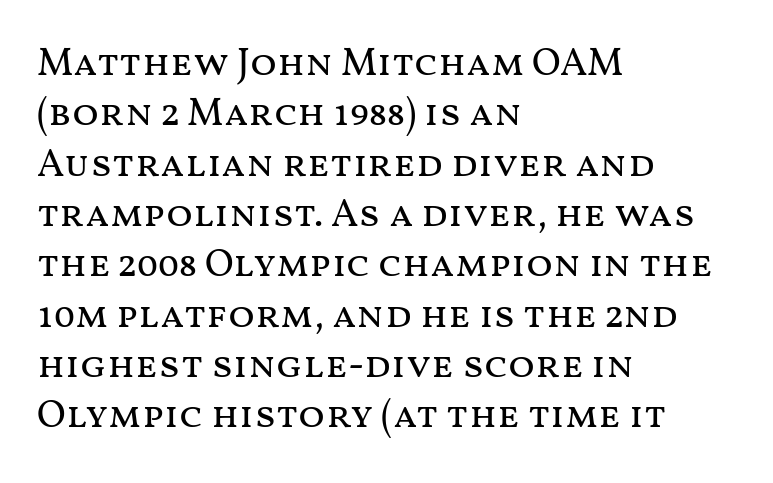
The image shows 39 px regular-weight, wide type, upright; set left-aligned, normal line spacing (1.29x), normal letter spacing, not underlined; medium stroke contrast and a medium x-height.
